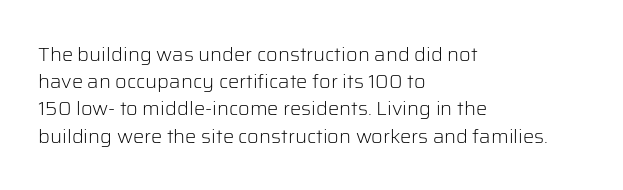
The image shows 20 px text type, upright; set left-aligned, normal line spacing (1.36x), normal letter spacing, not underlined.
